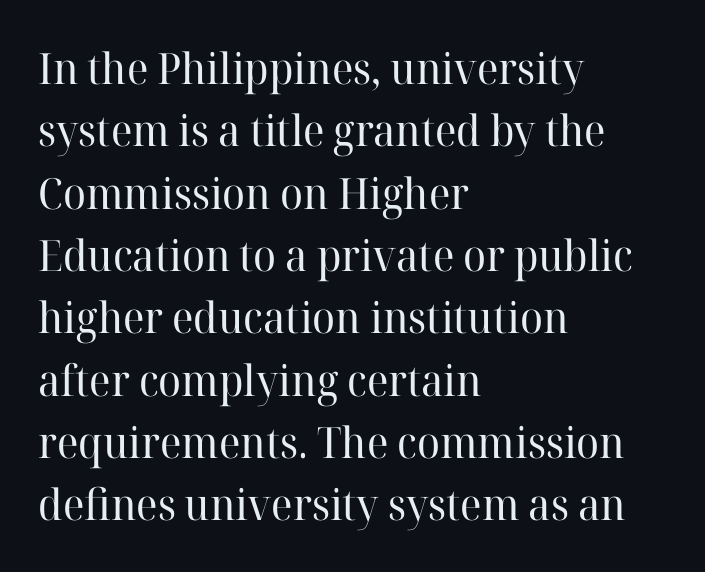
The image shows 43 px regular-weight serif type, upright; set left-aligned, normal line spacing (1.45x), normal letter spacing, not underlined; high stroke contrast and a medium x-height.
